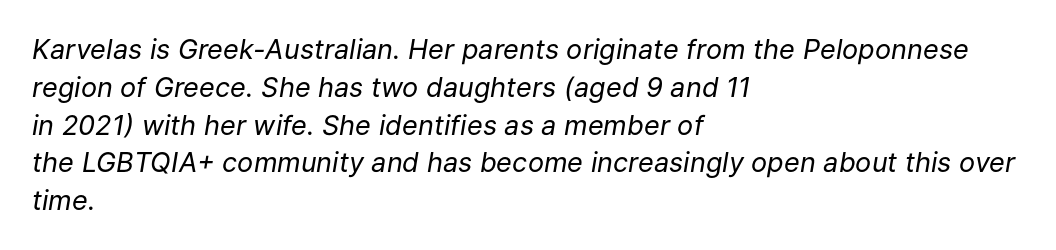
Q: Is the text bold? A: No.
Q: Is the text italic (slanted)? A: Yes, it leans right by about 9 degrees.
Q: Is the text underlined? A: No.
Q: How is the paragraph aligned? A: Left-aligned.
Q: Is the spacing between letters normal or unusually wide? A: Normal.
Q: Is the spacing between lines tight, normal or loose? A: Normal.
